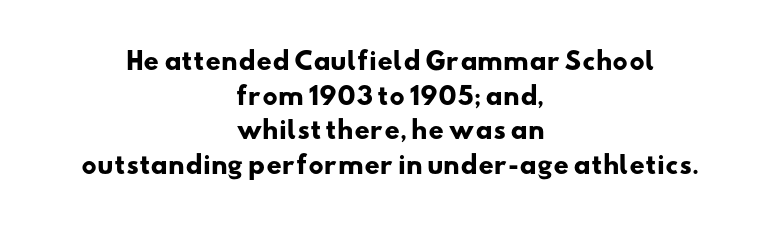
The image shows 24 px bold type; set centered, normal line spacing (1.44x), normal letter spacing, not underlined.
